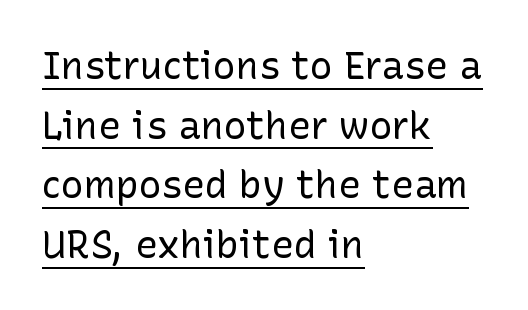
Q: Is the text bold? A: No.
Q: Is the text italic (slanted)? A: No, it is upright.
Q: Is the typeface a serif or a sans-serif typeface? A: Sans-serif.
Q: Is the text underlined? A: Yes.
Q: How is the paragraph aligned? A: Left-aligned.
Q: Is the spacing between letters normal or unusually wide? A: Normal.
Q: Is the spacing between lines tight, normal or loose? A: Normal.
Q: Width (condensed, normal, or wide)? A: Normal.
Q: Stroke contrast? A: Low.
Q: x-height? A: Medium.
Q: Monospaced? A: No.
